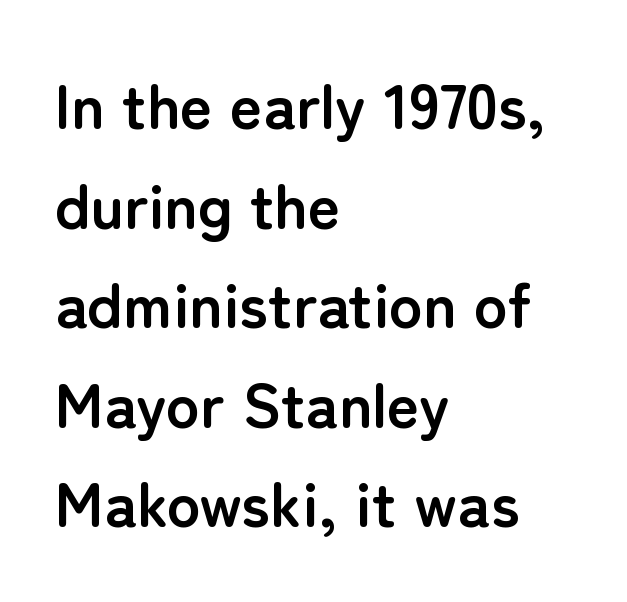
{"serif": "no", "italic": "no", "bold": "yes", "weight": "semibold", "width": "normal", "stroke_contrast": "low", "x_height": "medium", "monospaced": "no", "underline": "no", "align": "left", "line_spacing": "normal", "line_spacing_ratio": 1.58, "letter_spacing": "normal", "letter_spacing_em": 0.0, "glyph_px": 63}
